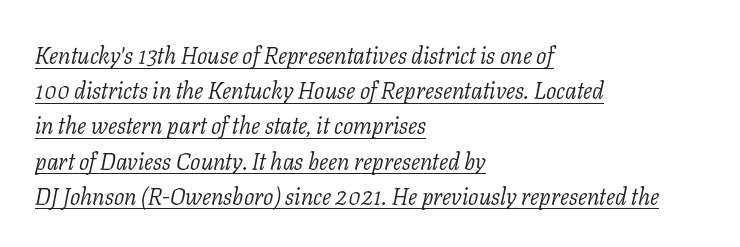
{"italic": "yes", "lean": "right", "slant_degrees": 11, "bold": "no", "underline": "yes", "align": "left", "line_spacing": "normal", "line_spacing_ratio": 1.53, "letter_spacing": "normal", "letter_spacing_em": 0.0, "glyph_px": 23}
